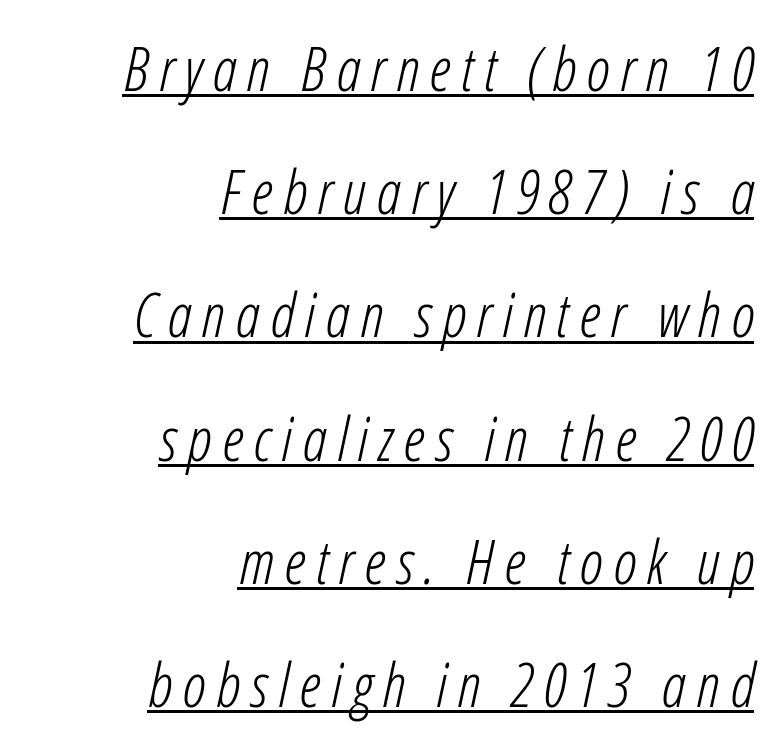
Yep, that's italic — everything's leaning. This sample trades compactness for vertical openness between lines. Varying glyph widths throughout — classic text-font behaviour. Descenders here cross a horizontal rule under the line. These glyphs show unthickened strokes, regular width or finer. This rendering uses right alignment, leaving the left contour irregular.
